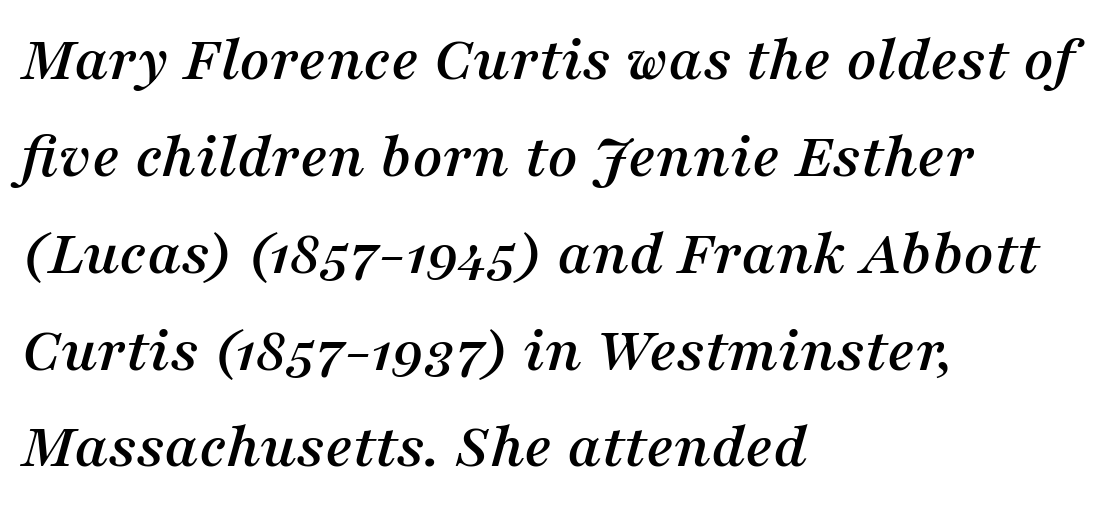
The image shows 65 px serif type, italic (leaning right); set left-aligned, normal line spacing (1.49x), normal letter spacing, not underlined; medium stroke contrast and a medium x-height.
